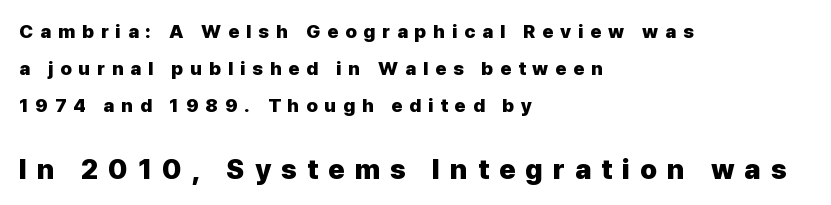
Proportional: the letters do not fall into vertical columns. The lower block of text is set noticeably larger than the block above it. Descenders are the only things crossing below the line. Compared with an ordinary text face, these strokes are far heavier — a full bold. Quick note: interline space is abundant. Look at the bottom of the vertical strokes: they stop flat, with no serifs.
